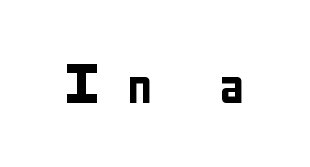
Q: Is the text italic (slanted)? A: No, it is upright.
Q: Is the typeface a serif or a sans-serif typeface? A: Sans-serif.
Q: Is the text underlined? A: No.
Q: Is the spacing between letters normal or unusually wide? A: Unusually wide.
Q: Width (condensed, normal, or wide)? A: Condensed.
Q: Stroke contrast? A: Low.
Q: x-height? A: Medium.
Q: Monospaced? A: No.
